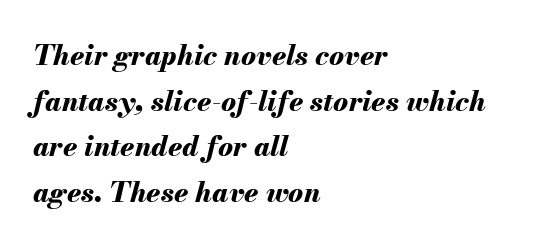
Characters are canted at an angle relative to the baseline's perpendicular. Vertical spacing — default. The space directly below the letters is spotless. The face used here is proportionally spaced, like ordinary book or web type. Emphasis by weight is at full strength: bold.
